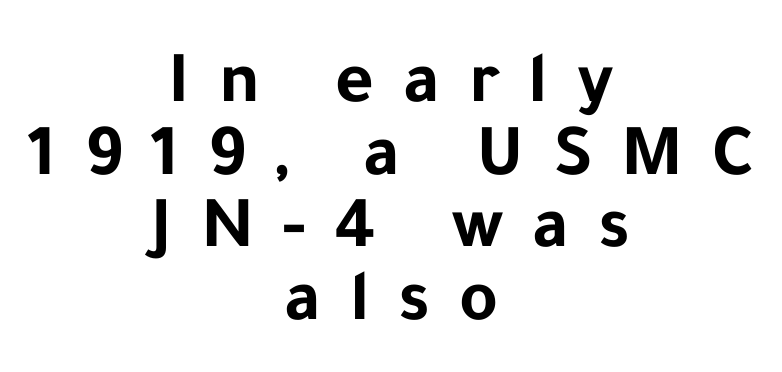
Q: Is the text bold? A: Yes.
Q: Is the text italic (slanted)? A: No, it is upright.
Q: Is the typeface a serif or a sans-serif typeface? A: Sans-serif.
Q: Is the text underlined? A: No.
Q: How is the paragraph aligned? A: Centered.
Q: Is the spacing between letters normal or unusually wide? A: Unusually wide.
Q: Is the spacing between lines tight, normal or loose? A: Tight.
Q: Width (condensed, normal, or wide)? A: Normal.
Q: Stroke contrast? A: Low.
Q: x-height? A: Medium.
Q: Monospaced? A: No.
